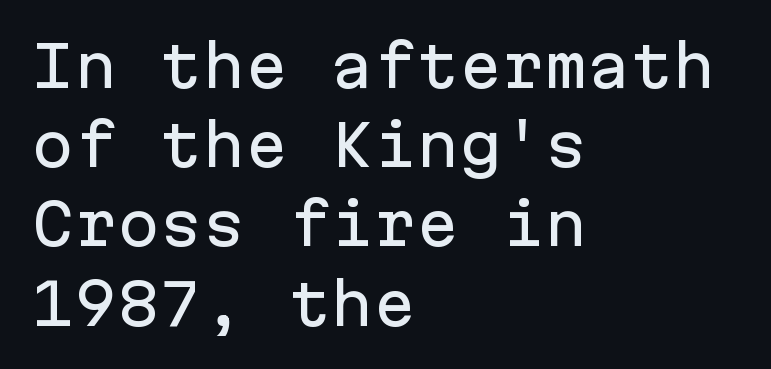
The image shows 57 px sans-serif type, upright, monospaced; set left-aligned, normal line spacing (1.39x), normal letter spacing, not underlined; low stroke contrast and a medium x-height.
